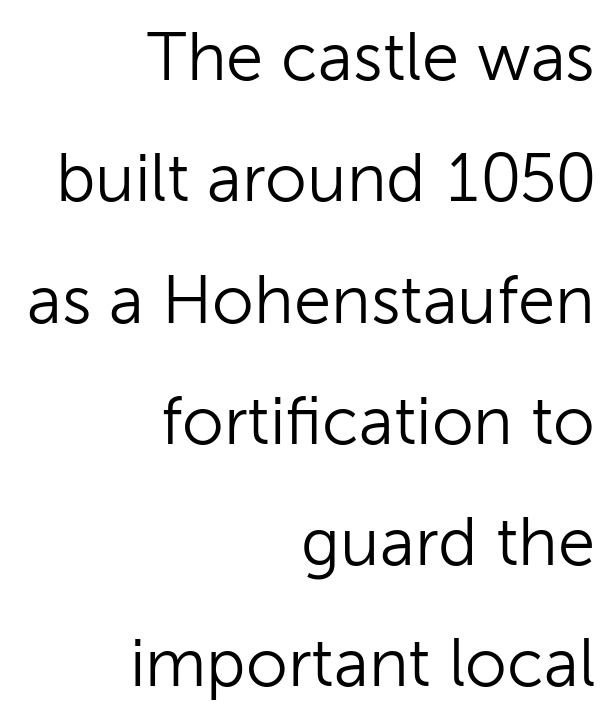
The baseline area is clear. A roman cut, with each character standing at attention. These lines are rendered in a variable-pitch font. The typeface chosen for these lines omits serifs. Counters stay open thanks to moderate or lighter strokes. Casual observation: everything's shoved over to the right.
